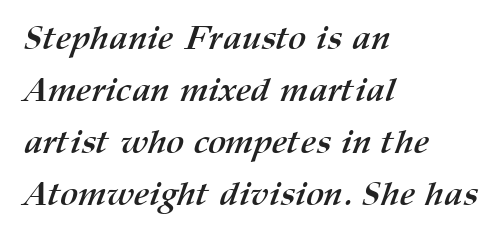
Q: Is the text bold? A: Yes.
Q: Is the text underlined? A: No.
Q: How is the paragraph aligned? A: Left-aligned.
Q: Is the spacing between letters normal or unusually wide? A: Normal.
Q: Is the spacing between lines tight, normal or loose? A: Normal.
Q: Width (condensed, normal, or wide)? A: Normal.
Q: Stroke contrast? A: Medium.
Q: x-height? A: Medium.
Q: Monospaced? A: No.
